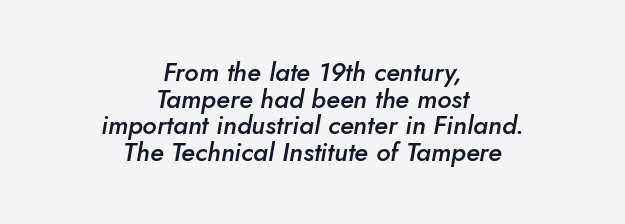
The image shows 26 px text type, italic (leaning right); set centered, tight line spacing (1.02x), normal letter spacing, not underlined.
